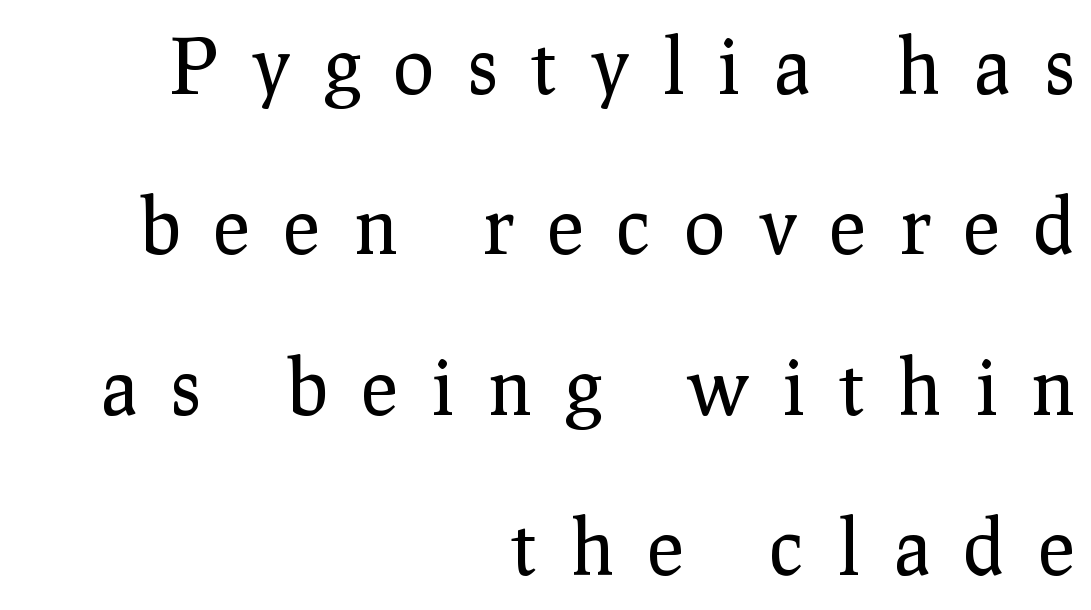
The image shows 76 px regular-weight serif type, upright; set right-aligned, loose line spacing (2.11x), unusually wide letter spacing (+0.45 em), not underlined; low stroke contrast and a medium x-height.
